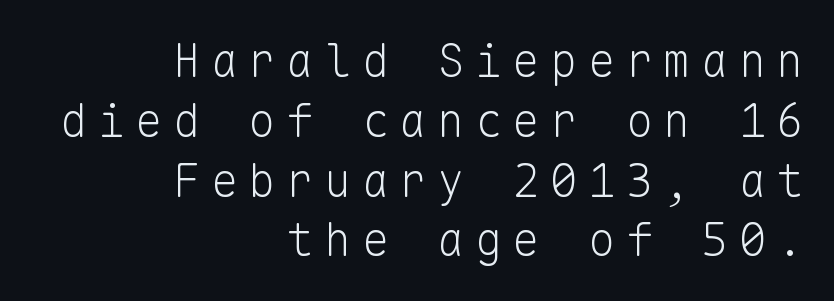
{"serif": "no", "italic": "no", "bold": "no", "weight": "light", "width": "normal", "stroke_contrast": "low", "x_height": "medium", "monospaced": "yes", "underline": "no", "align": "right", "line_spacing": "normal", "line_spacing_ratio": 1.3, "letter_spacing": "wide", "letter_spacing_em": 0.22, "glyph_px": 46}
